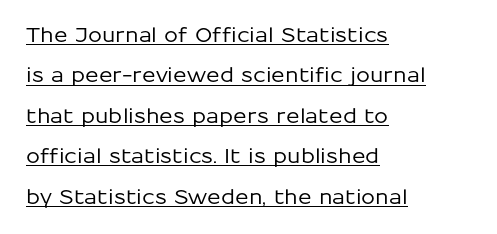
{"italic": "no", "underline": "yes", "align": "left", "line_spacing": "loose", "line_spacing_ratio": 2.02, "letter_spacing": "normal", "letter_spacing_em": 0.0, "glyph_px": 20}
